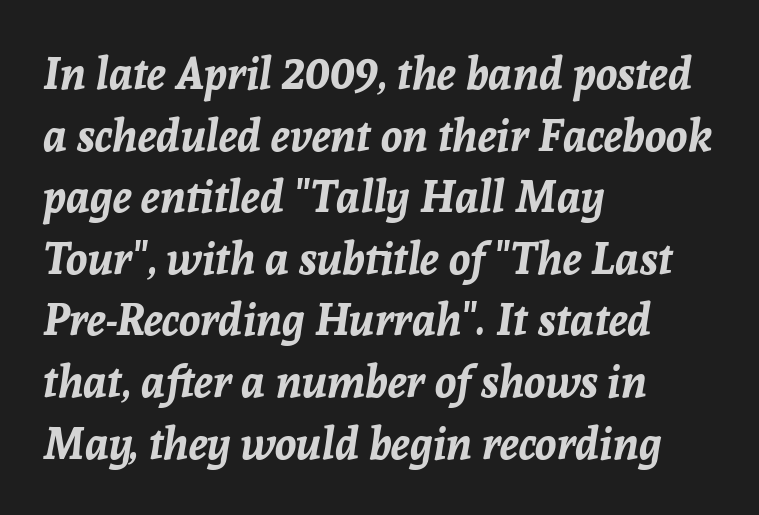
Anything drawn beneath the words? Only blank space. How heavy is the stroke? Heavy — this is a bold. The setting favours the left margin, as ordinary paragraphs usually do. The passage shown is typed in a proportional face where columns would drift. What stands out about the letter spacing? Nothing — it is the standard amount.
